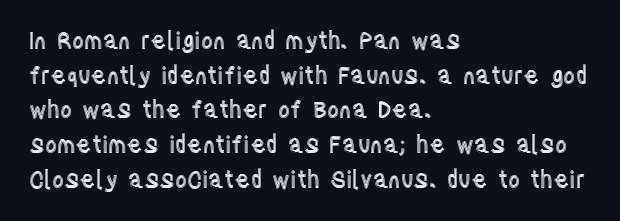
Q: Is the text italic (slanted)? A: No, it is upright.
Q: Is the text underlined? A: No.
Q: How is the paragraph aligned? A: Left-aligned.
Q: Is the spacing between letters normal or unusually wide? A: Normal.
Q: Is the spacing between lines tight, normal or loose? A: Normal.
